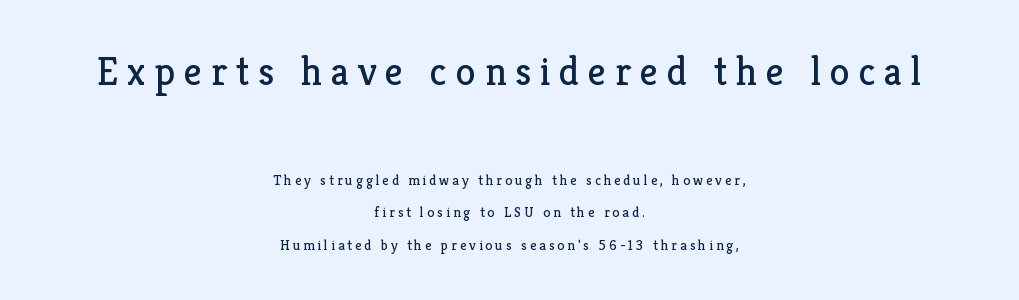
{"serif": "yes", "italic": "no", "bold": "no", "weight": "regular", "width": "normal", "stroke_contrast": "low", "x_height": "medium", "monospaced": "no", "underline": "no", "align": "center", "line_spacing": "loose", "line_spacing_ratio": 2.32, "letter_spacing": "wide", "letter_spacing_em": 0.22, "larger_block": "first", "size_ratio": 2.86, "glyph_px": 40}
